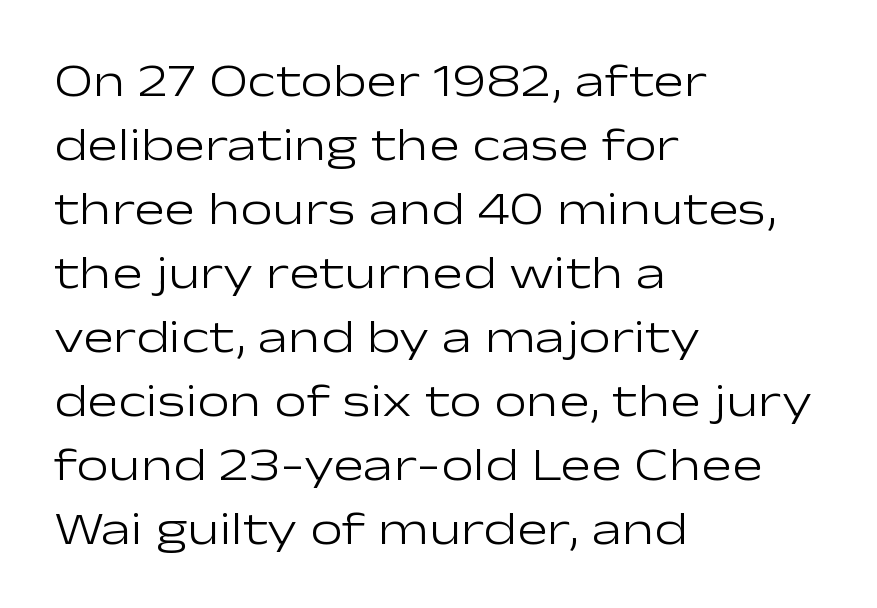
The image shows 46 px light, wide sans-serif type, upright; set left-aligned, normal line spacing (1.39x), normal letter spacing, not underlined; low stroke contrast and a medium x-height.
